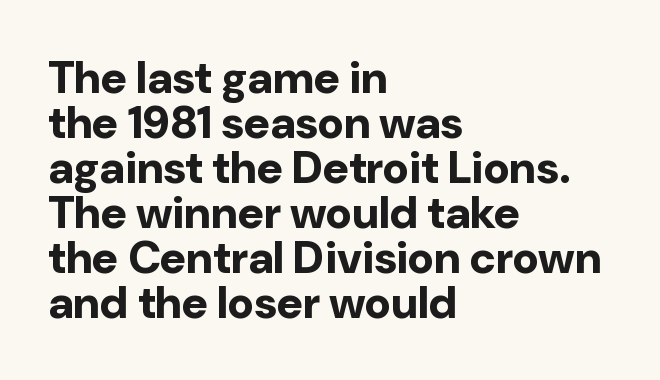
{"serif": "no", "italic": "no", "bold": "yes", "weight": "bold", "width": "normal", "stroke_contrast": "low", "x_height": "medium", "monospaced": "no", "underline": "no", "align": "left", "line_spacing": "tight", "line_spacing_ratio": 1.0, "letter_spacing": "normal", "letter_spacing_em": 0.0, "glyph_px": 45}
